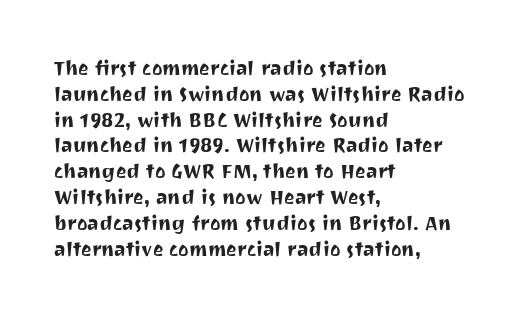
{"italic": "no", "underline": "no", "align": "left", "line_spacing": "normal", "line_spacing_ratio": 1.29, "letter_spacing": "normal", "letter_spacing_em": 0.0, "glyph_px": 20}
